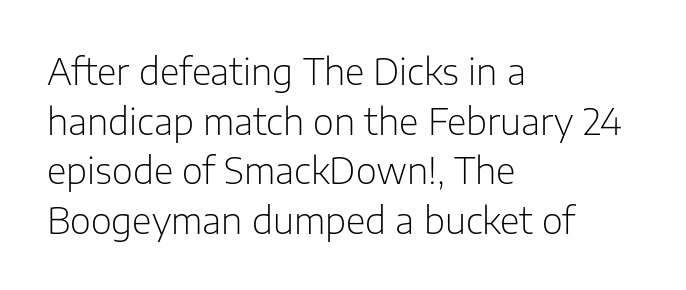
Q: Is the text bold? A: No.
Q: Is the text italic (slanted)? A: No, it is upright.
Q: Is the typeface a serif or a sans-serif typeface? A: Sans-serif.
Q: Is the text underlined? A: No.
Q: How is the paragraph aligned? A: Left-aligned.
Q: Is the spacing between letters normal or unusually wide? A: Normal.
Q: Is the spacing between lines tight, normal or loose? A: Normal.
Q: Width (condensed, normal, or wide)? A: Normal.
Q: Stroke contrast? A: Low.
Q: x-height? A: Medium.
Q: Monospaced? A: No.
